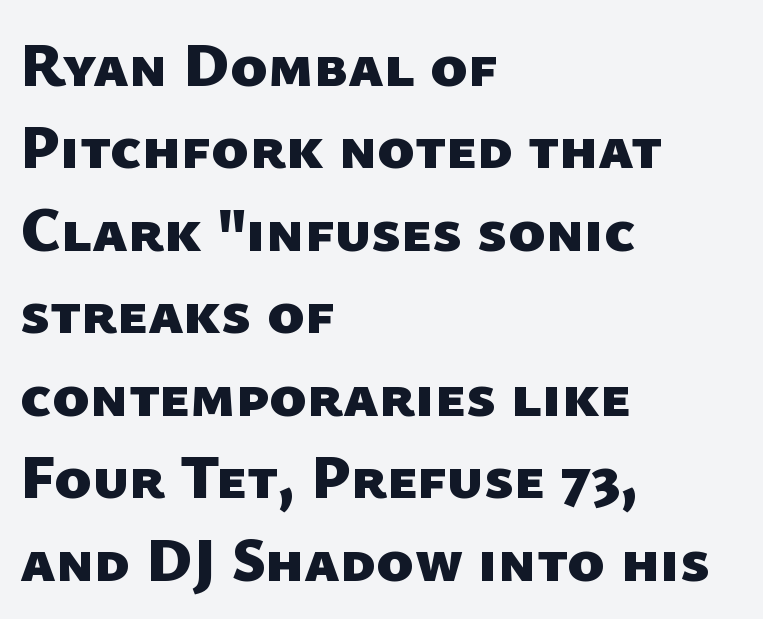
The image shows 62 px heavy sans-serif type; set left-aligned, normal line spacing (1.33x), normal letter spacing, not underlined; low stroke contrast and a medium x-height.
